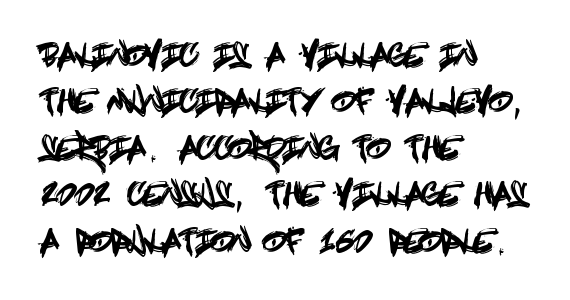
{"serif": "no", "width": "condensed", "x_height": "large", "underline": "no", "align": "left", "line_spacing": "normal", "line_spacing_ratio": 1.5, "letter_spacing": "normal", "letter_spacing_em": 0.0, "glyph_px": 31}
